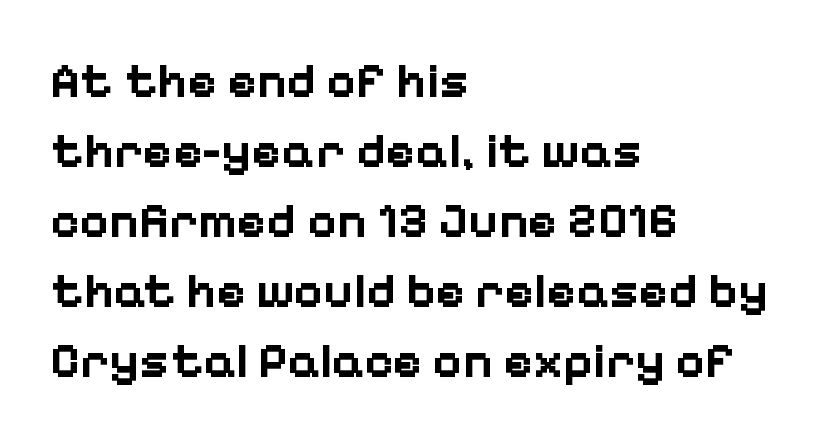
{"serif": "no", "italic": "no", "bold": "yes", "weight": "bold", "width": "normal", "stroke_contrast": "low", "x_height": "medium", "monospaced": "no", "underline": "no", "align": "left", "line_spacing": "normal", "line_spacing_ratio": 1.4, "letter_spacing": "normal", "letter_spacing_em": 0.0, "glyph_px": 50}
